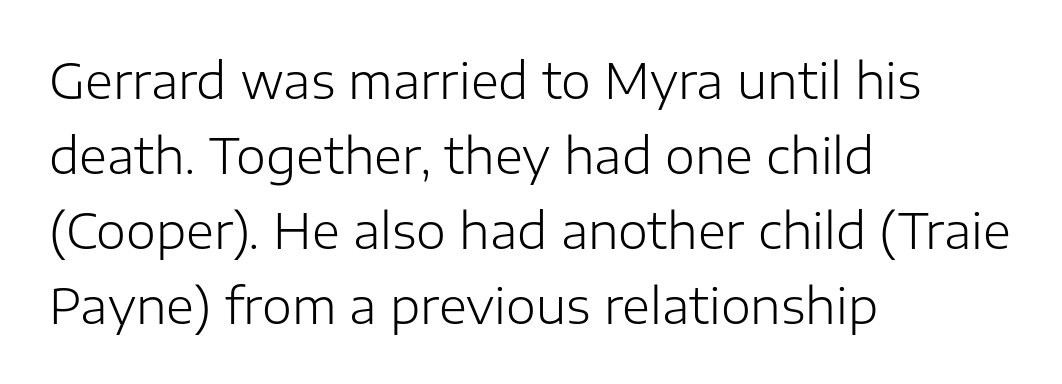
Q: Is the text bold? A: No.
Q: Is the text italic (slanted)? A: No, it is upright.
Q: Is the typeface a serif or a sans-serif typeface? A: Sans-serif.
Q: Is the text underlined? A: No.
Q: How is the paragraph aligned? A: Left-aligned.
Q: Is the spacing between letters normal or unusually wide? A: Normal.
Q: Is the spacing between lines tight, normal or loose? A: Normal.
Q: Width (condensed, normal, or wide)? A: Normal.
Q: Stroke contrast? A: Low.
Q: x-height? A: Medium.
Q: Monospaced? A: No.
